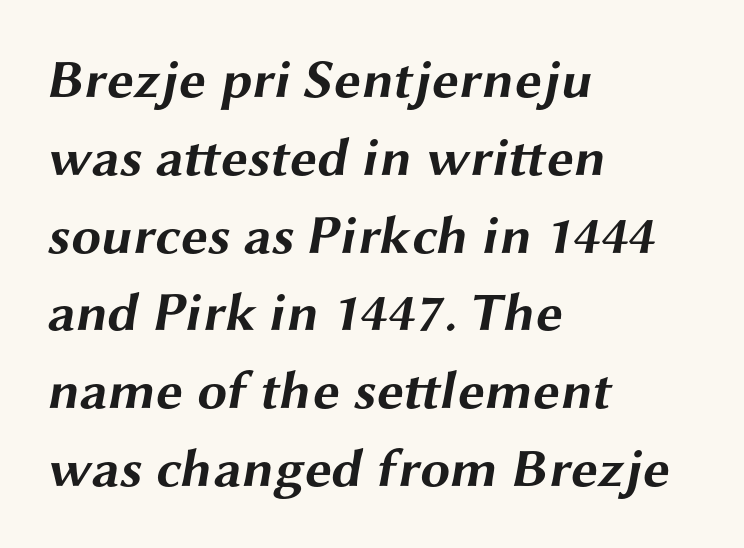
{"serif": "no", "bold": "yes", "weight": "bold", "width": "wide", "stroke_contrast": "medium", "x_height": "medium", "monospaced": "no", "underline": "no", "align": "left", "line_spacing": "normal", "line_spacing_ratio": 1.44, "letter_spacing": "normal", "letter_spacing_em": 0.0, "glyph_px": 54}
